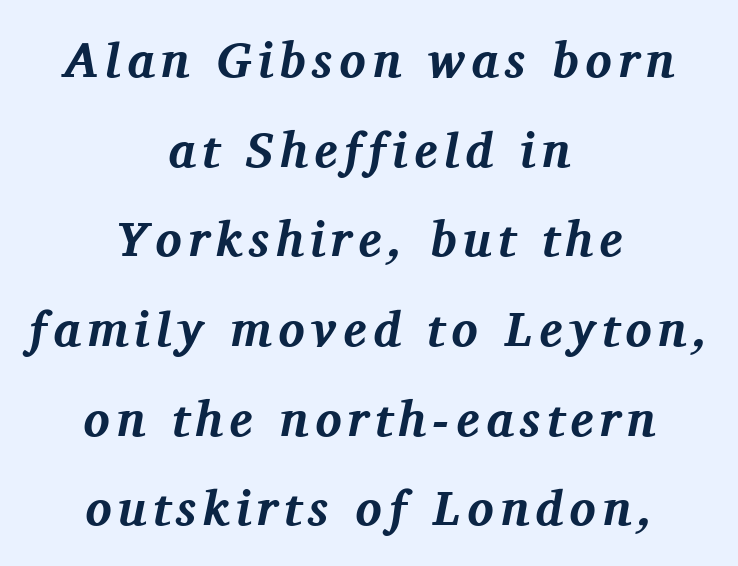
Q: Is the text bold? A: Yes.
Q: Is the text italic (slanted)? A: Yes, it leans right by about 11 degrees.
Q: Is the typeface a serif or a sans-serif typeface? A: Serif.
Q: Is the text underlined? A: No.
Q: How is the paragraph aligned? A: Centered.
Q: Width (condensed, normal, or wide)? A: Normal.
Q: Stroke contrast? A: Medium.
Q: x-height? A: Medium.
Q: Monospaced? A: No.
